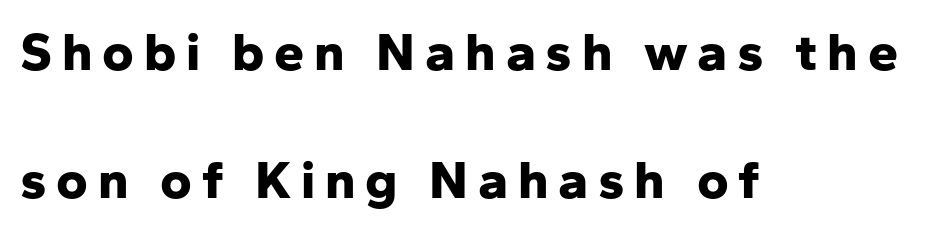
Q: Is the text bold? A: Yes.
Q: Is the text italic (slanted)? A: No, it is upright.
Q: Is the typeface a serif or a sans-serif typeface? A: Sans-serif.
Q: Is the text underlined? A: No.
Q: How is the paragraph aligned? A: Left-aligned.
Q: Is the spacing between lines tight, normal or loose? A: Loose.
Q: Width (condensed, normal, or wide)? A: Normal.
Q: Stroke contrast? A: Low.
Q: x-height? A: Medium.
Q: Monospaced? A: No.
